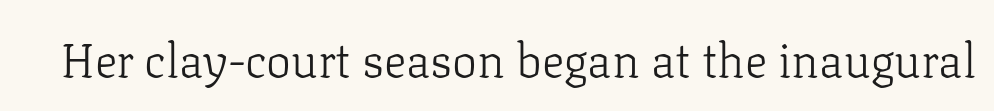
Q: Is the text bold? A: No.
Q: Is the text italic (slanted)? A: No, it is upright.
Q: Is the typeface a serif or a sans-serif typeface? A: Serif.
Q: Is the text underlined? A: No.
Q: Is the spacing between letters normal or unusually wide? A: Normal.
Q: Width (condensed, normal, or wide)? A: Normal.
Q: Stroke contrast? A: Low.
Q: x-height? A: Medium.
Q: Monospaced? A: No.
